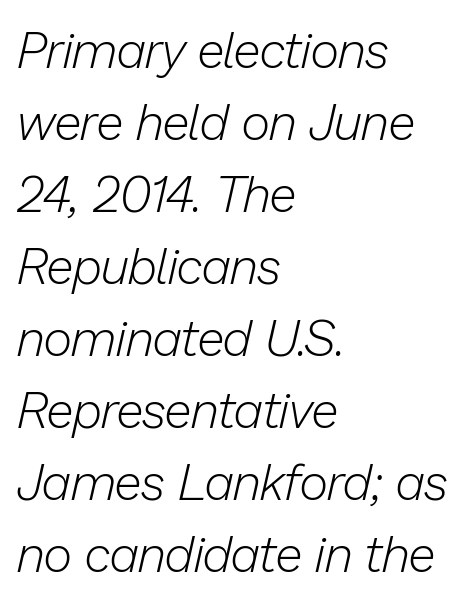
{"italic": "yes", "lean": "right", "slant_degrees": 13, "bold": "no", "weight": "light", "width": "normal", "stroke_contrast": "low", "x_height": "medium", "monospaced": "no", "underline": "no", "align": "left", "line_spacing": "normal", "line_spacing_ratio": 1.44, "letter_spacing": "normal", "letter_spacing_em": 0.0, "glyph_px": 50}
